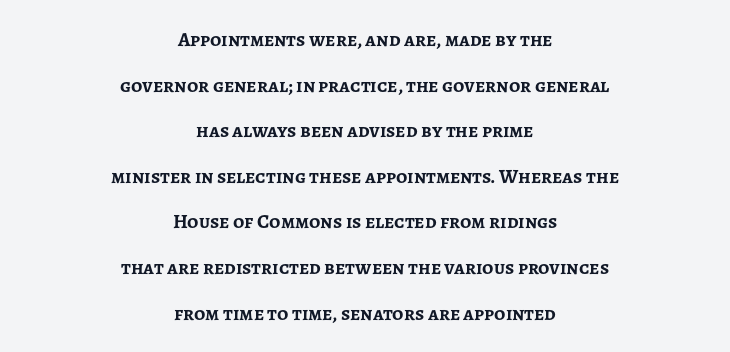
Q: Is the text bold? A: Yes.
Q: Is the text italic (slanted)? A: No, it is upright.
Q: Is the text underlined? A: No.
Q: How is the paragraph aligned? A: Centered.
Q: Is the spacing between letters normal or unusually wide? A: Normal.
Q: Is the spacing between lines tight, normal or loose? A: Loose.
